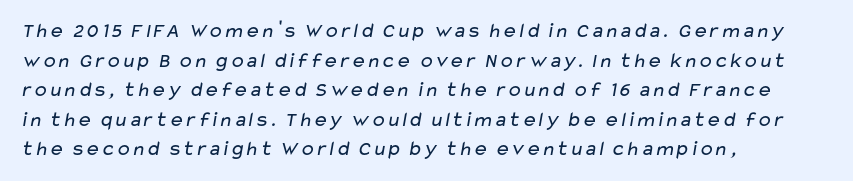
Q: Is the text bold? A: No.
Q: Is the text underlined? A: No.
Q: How is the paragraph aligned? A: Left-aligned.
Q: Is the spacing between letters normal or unusually wide? A: Normal.
Q: Is the spacing between lines tight, normal or loose? A: Normal.
